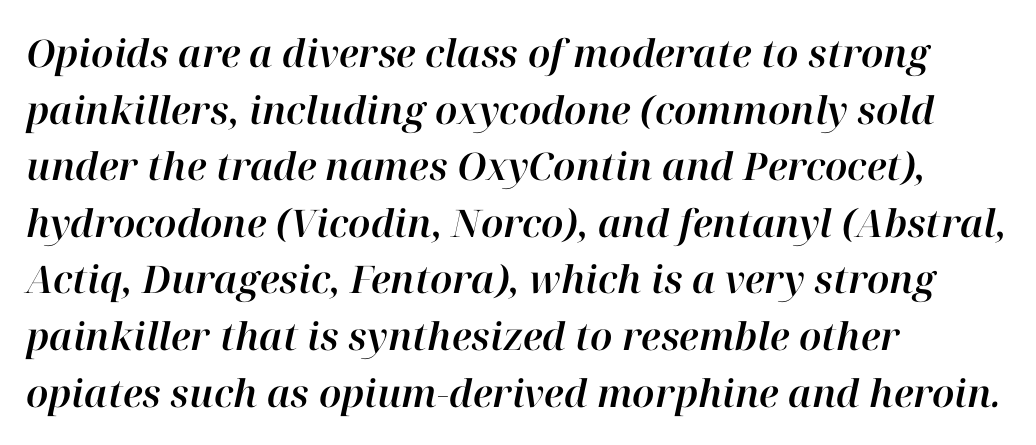
{"italic": "yes", "lean": "right", "slant_degrees": 12, "width": "normal", "stroke_contrast": "high", "x_height": "medium", "monospaced": "no", "underline": "no", "align": "left", "line_spacing": "normal", "line_spacing_ratio": 1.49, "letter_spacing": "normal", "letter_spacing_em": 0.0, "glyph_px": 38}
